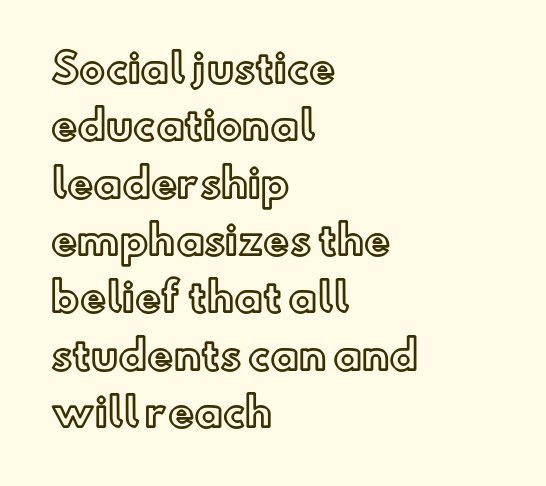
The image shows 39 px text type, upright; set left-aligned, normal line spacing (1.47x), normal letter spacing, not underlined; a small x-height.
